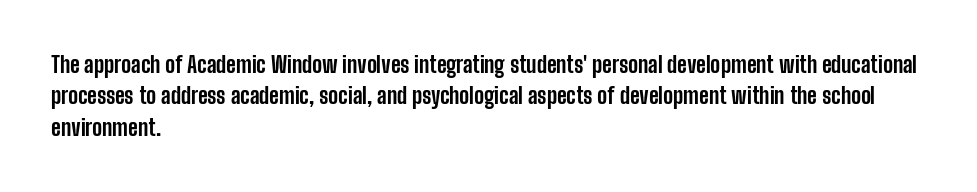
The vertical gap from one line to the next is medium. Bold? Absolutely — the strokes are thick and heavy. Plain, unruled lines of type. The ragged edge is on the right, which tells us the setting is flush left.
